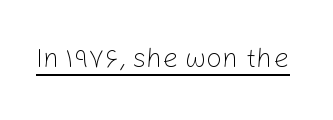
{"serif": "no", "italic": "no", "bold": "no", "weight": "light", "width": "normal", "stroke_contrast": "low", "x_height": "medium", "monospaced": "no", "underline": "yes", "letter_spacing": "normal", "letter_spacing_em": 0.0, "glyph_px": 28}
